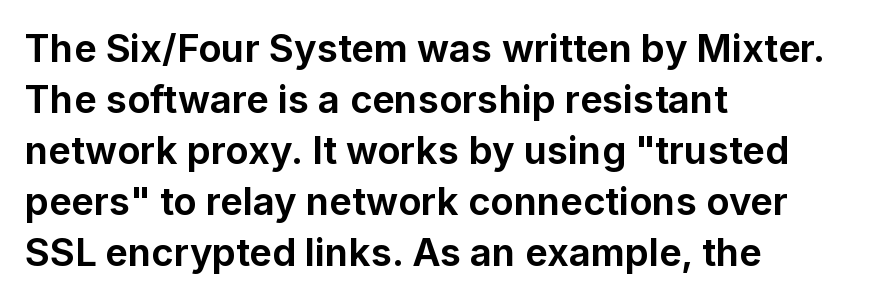
Q: Is the text bold? A: Yes.
Q: Is the text italic (slanted)? A: No, it is upright.
Q: Is the typeface a serif or a sans-serif typeface? A: Sans-serif.
Q: Is the text underlined? A: No.
Q: How is the paragraph aligned? A: Left-aligned.
Q: Is the spacing between letters normal or unusually wide? A: Normal.
Q: Is the spacing between lines tight, normal or loose? A: Normal.
Q: Width (condensed, normal, or wide)? A: Normal.
Q: Stroke contrast? A: Low.
Q: x-height? A: Medium.
Q: Monospaced? A: No.
